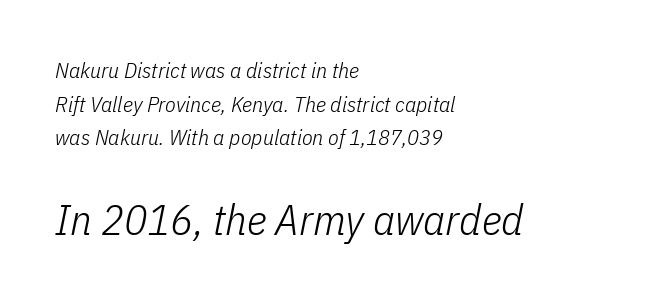
Q: Is the text bold? A: No.
Q: Is the text italic (slanted)? A: Yes, it leans right by about 11 degrees.
Q: Is the text underlined? A: No.
Q: How is the paragraph aligned? A: Left-aligned.
Q: Is the spacing between letters normal or unusually wide? A: Normal.
Q: Is the spacing between lines tight, normal or loose? A: Normal.
Q: Which block of text is set in a larger size, the first (top) or the second (bottom)? A: The second (bottom) one.
Q: Width (condensed, normal, or wide)? A: Condensed.
Q: Stroke contrast? A: Low.
Q: x-height? A: Medium.
Q: Monospaced? A: No.
